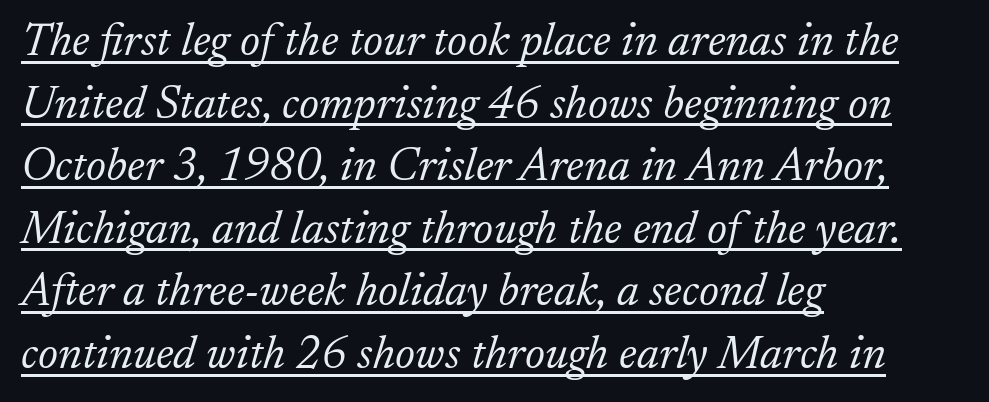
{"serif": "yes", "italic": "yes", "lean": "right", "slant_degrees": 17, "bold": "no", "weight": "light", "width": "normal", "stroke_contrast": "low", "x_height": "small", "monospaced": "no", "underline": "yes", "align": "left", "line_spacing": "normal", "line_spacing_ratio": 1.36, "letter_spacing": "normal", "letter_spacing_em": 0.0, "glyph_px": 46}
